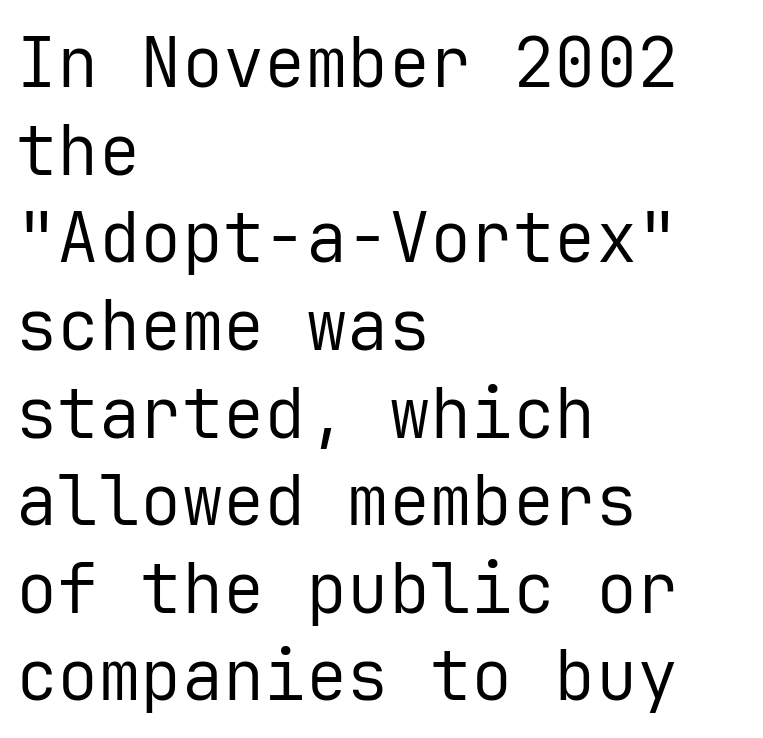
The image shows 69 px regular-weight sans-serif type, upright, monospaced; set left-aligned, normal line spacing (1.27x), normal letter spacing, not underlined; low stroke contrast and a medium x-height.
